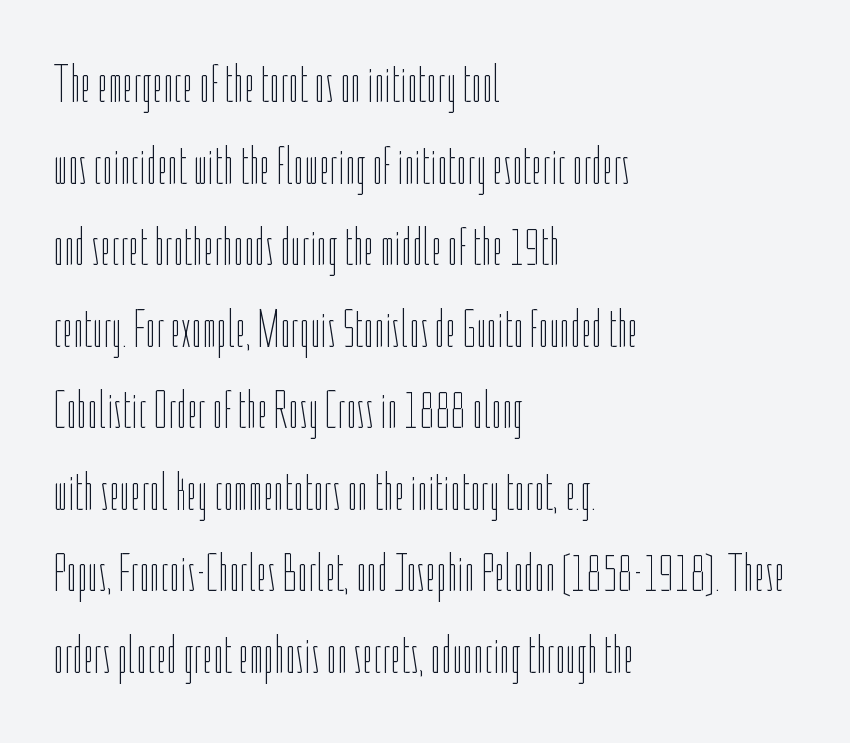
{"italic": "no", "bold": "no", "weight": "thin", "width": "condensed", "stroke_contrast": "low", "x_height": "medium", "monospaced": "no", "underline": "no", "align": "left", "line_spacing": "normal", "line_spacing_ratio": 1.51, "letter_spacing": "normal", "letter_spacing_em": 0.0, "glyph_px": 54}
